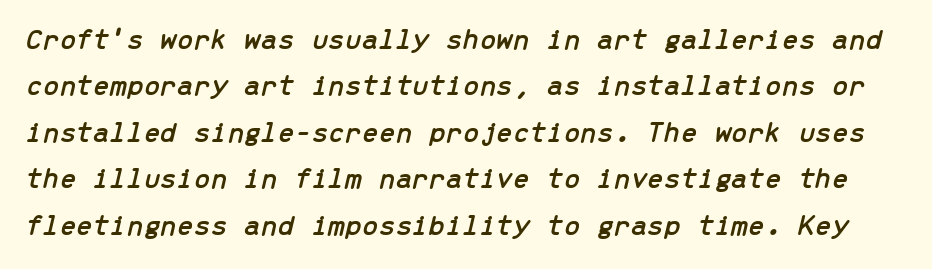
Q: Is the text italic (slanted)? A: Yes, it leans right by about 13 degrees.
Q: Is the text underlined? A: No.
Q: Is the spacing between letters normal or unusually wide? A: Normal.
Q: Is the spacing between lines tight, normal or loose? A: Normal.
Q: Width (condensed, normal, or wide)? A: Normal.
Q: Stroke contrast? A: Low.
Q: x-height? A: Medium.
Q: Monospaced? A: Yes.
